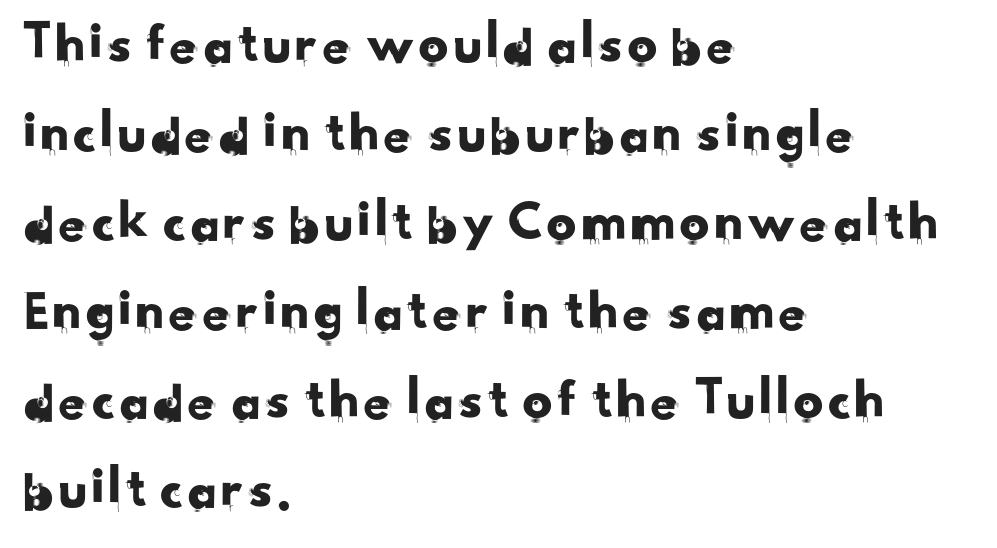
Q: Is the typeface a serif or a sans-serif typeface? A: Sans-serif.
Q: Is the text underlined? A: No.
Q: How is the paragraph aligned? A: Left-aligned.
Q: Is the spacing between letters normal or unusually wide? A: Normal.
Q: Is the spacing between lines tight, normal or loose? A: Normal.
Q: Width (condensed, normal, or wide)? A: Normal.
Q: Stroke contrast? A: Low.
Q: x-height? A: Small.
Q: Monospaced? A: No.
